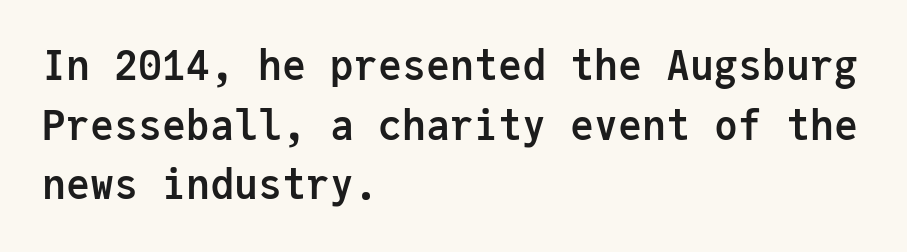
The image shows 40 px semibold sans-serif type, upright, monospaced; set left-aligned, normal line spacing (1.49x), normal letter spacing, not underlined; low stroke contrast and a medium x-height.
